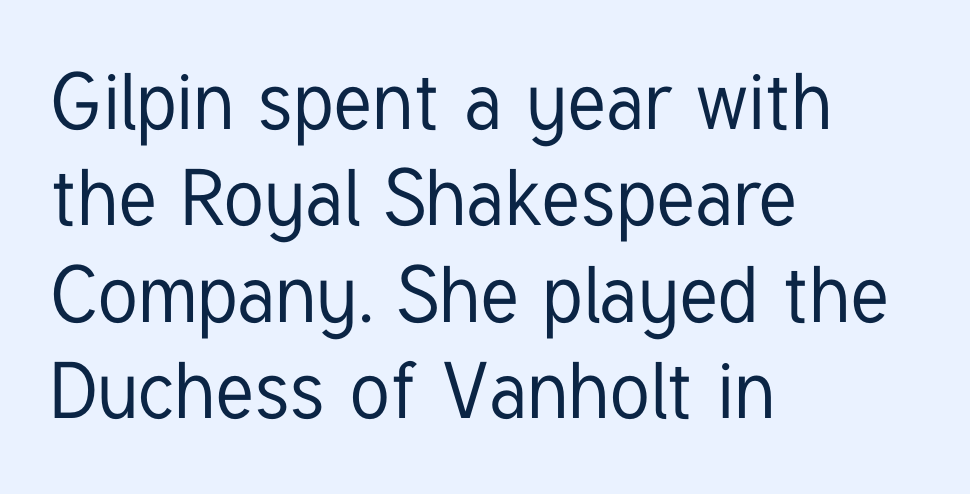
Q: Is the text italic (slanted)? A: No, it is upright.
Q: Is the typeface a serif or a sans-serif typeface? A: Sans-serif.
Q: Is the text underlined? A: No.
Q: How is the paragraph aligned? A: Left-aligned.
Q: Is the spacing between letters normal or unusually wide? A: Normal.
Q: Width (condensed, normal, or wide)? A: Condensed.
Q: Stroke contrast? A: Low.
Q: x-height? A: Medium.
Q: Monospaced? A: No.
